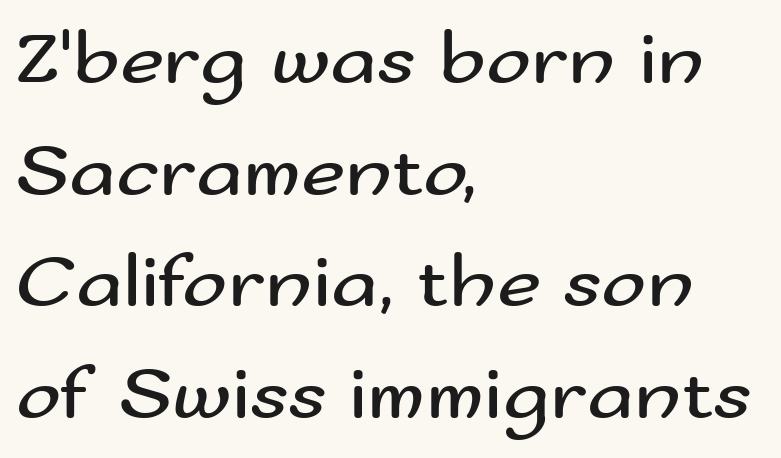
{"serif": "no", "italic": "no", "bold": "no", "weight": "regular", "width": "wide", "stroke_contrast": "medium", "x_height": "small", "monospaced": "no", "underline": "no", "align": "left", "line_spacing": "normal", "line_spacing_ratio": 1.47, "letter_spacing": "normal", "letter_spacing_em": 0.0, "glyph_px": 76}
